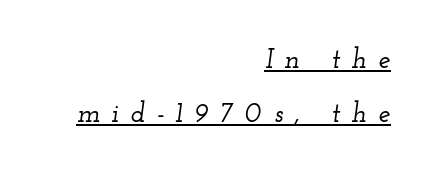
Q: Is the text italic (slanted)? A: Yes, it leans right by about 12 degrees.
Q: Is the text underlined? A: Yes.
Q: How is the paragraph aligned? A: Right-aligned.
Q: Is the spacing between letters normal or unusually wide? A: Unusually wide.
Q: Is the spacing between lines tight, normal or loose? A: Loose.
